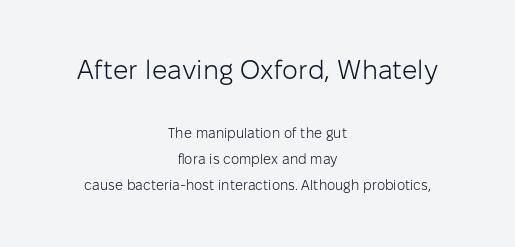
Q: Is the text bold? A: No.
Q: Is the text italic (slanted)? A: No, it is upright.
Q: Is the text underlined? A: No.
Q: How is the paragraph aligned? A: Centered.
Q: Is the spacing between letters normal or unusually wide? A: Normal.
Q: Which block of text is set in a larger size, the first (top) or the second (bottom)? A: The first (top) one.
